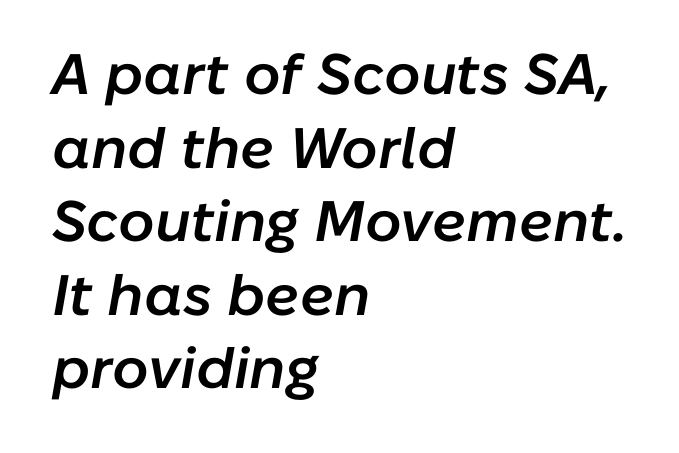
{"italic": "yes", "lean": "right", "slant_degrees": 10, "bold": "semi", "weight": "semibold", "width": "normal", "stroke_contrast": "low", "x_height": "medium", "monospaced": "no", "underline": "no", "align": "left", "line_spacing": "normal", "line_spacing_ratio": 1.29, "letter_spacing": "normal", "letter_spacing_em": 0.0, "glyph_px": 57}
